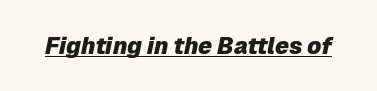
Q: Is the text bold? A: Yes.
Q: Is the text italic (slanted)? A: Yes, it leans right by about 12 degrees.
Q: Is the text underlined? A: Yes.
Q: Is the spacing between letters normal or unusually wide? A: Normal.
